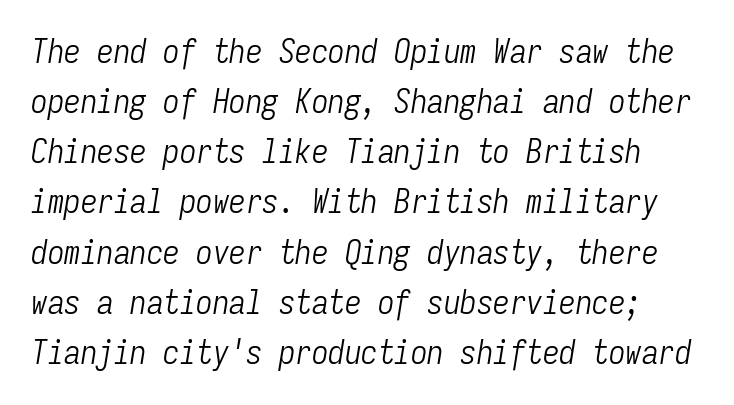
{"italic": "yes", "lean": "right", "slant_degrees": 9, "bold": "no", "weight": "light", "width": "condensed", "stroke_contrast": "low", "x_height": "medium", "monospaced": "yes", "underline": "no", "line_spacing": "normal", "line_spacing_ratio": 1.52, "letter_spacing": "normal", "letter_spacing_em": 0.0, "glyph_px": 33}
